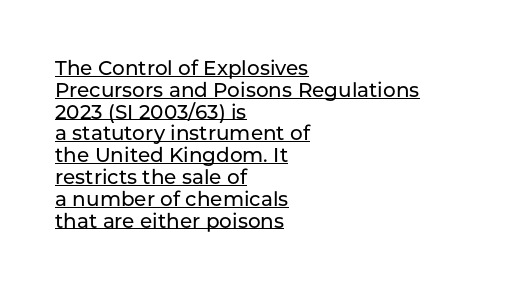
{"italic": "no", "underline": "yes", "align": "left", "line_spacing": "tight", "line_spacing_ratio": 1.09, "letter_spacing": "normal", "letter_spacing_em": 0.0, "glyph_px": 20}
